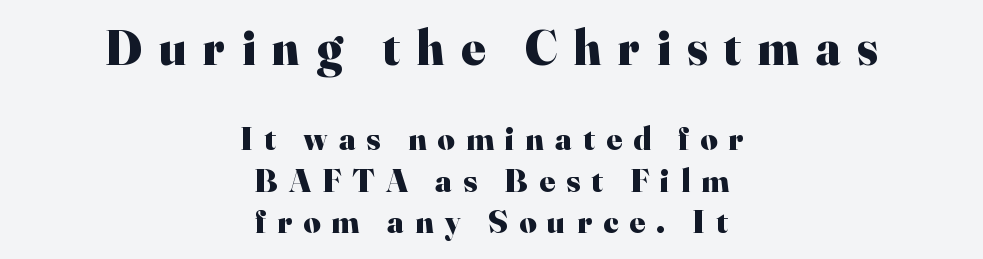
{"serif": "yes", "italic": "no", "bold": "yes", "weight": "heavy", "width": "normal", "stroke_contrast": "high", "x_height": "small", "monospaced": "no", "underline": "no", "align": "center", "line_spacing": "normal", "line_spacing_ratio": 1.25, "letter_spacing": "wide", "letter_spacing_em": 0.34, "larger_block": "first", "size_ratio": 1.48, "glyph_px": 49}
